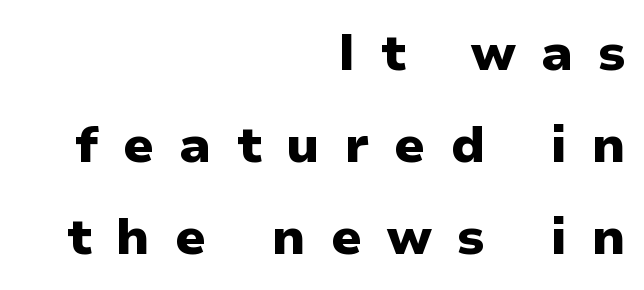
{"serif": "no", "italic": "no", "bold": "yes", "weight": "heavy", "width": "normal", "stroke_contrast": "low", "x_height": "medium", "monospaced": "no", "underline": "no", "align": "right", "line_spacing_ratio": 1.8, "letter_spacing": "wide", "letter_spacing_em": 0.49, "glyph_px": 51}
